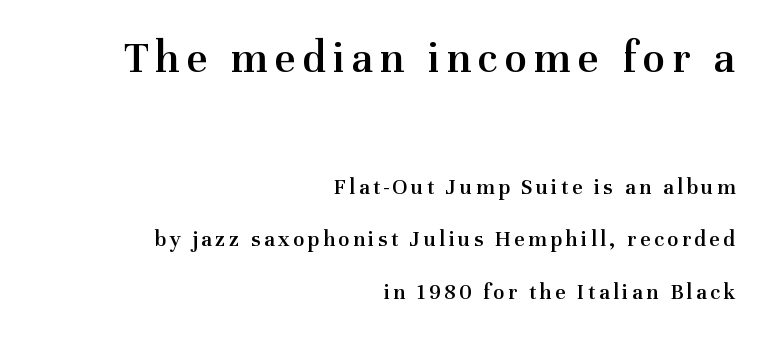
The image shows 46 px semibold serif type, upright; set right-aligned, loose line spacing (2.28x), not underlined; the first (top) block is 2.0x larger; medium stroke contrast and a medium x-height.
